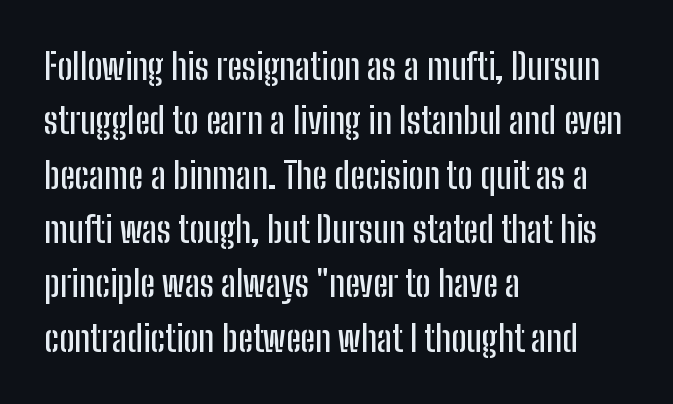
The image shows 36 px condensed sans-serif type, upright; set left-aligned, normal line spacing (1.51x), normal letter spacing, not underlined; low stroke contrast and a medium x-height.
